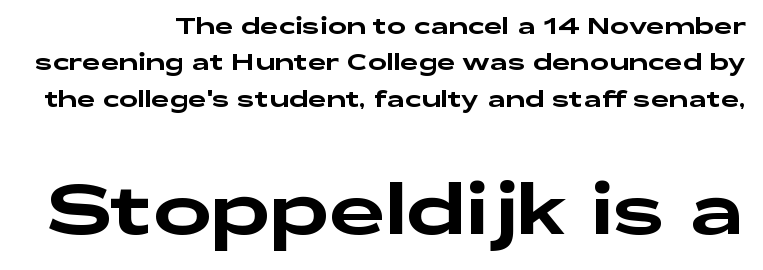
The image shows 70 px wide sans-serif type, upright; set normal line spacing (1.58x), normal letter spacing, not underlined; the second (bottom) block is 3.04x larger; low stroke contrast and a medium x-height.
